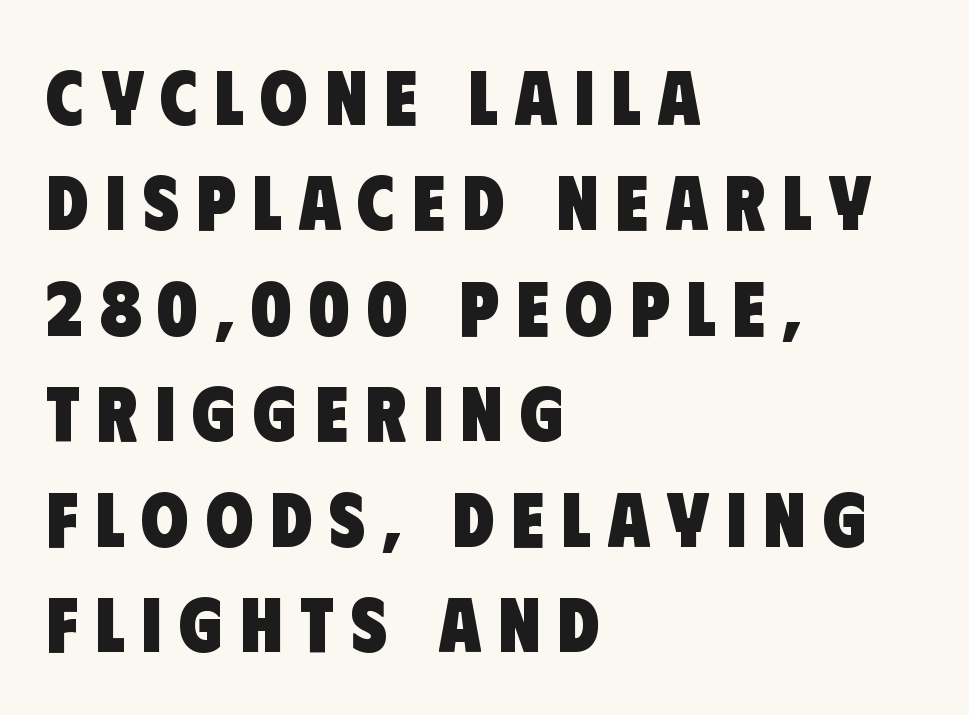
Q: Is the text bold? A: Yes.
Q: Is the typeface a serif or a sans-serif typeface? A: Sans-serif.
Q: Is the text underlined? A: No.
Q: How is the paragraph aligned? A: Left-aligned.
Q: Is the spacing between letters normal or unusually wide? A: Unusually wide.
Q: Is the spacing between lines tight, normal or loose? A: Normal.
Q: Width (condensed, normal, or wide)? A: Condensed.
Q: Stroke contrast? A: Low.
Q: x-height? A: Large.
Q: Monospaced? A: No.
